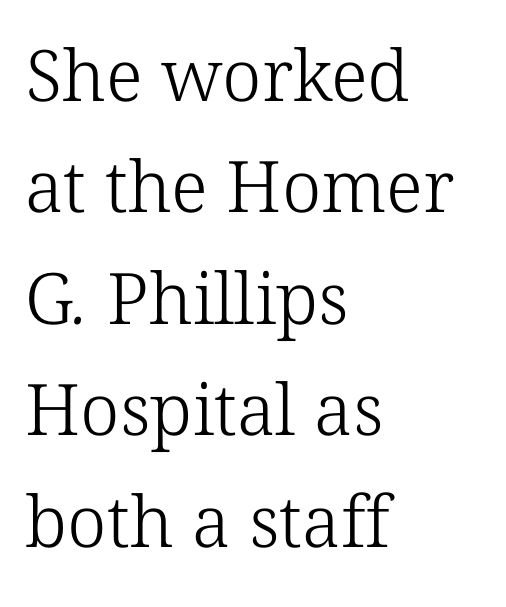
{"serif": "yes", "bold": "no", "weight": "light", "width": "normal", "stroke_contrast": "low", "x_height": "medium", "monospaced": "no", "underline": "no", "align": "left", "line_spacing": "normal", "line_spacing_ratio": 1.57, "letter_spacing": "normal", "letter_spacing_em": 0.0, "glyph_px": 71}
